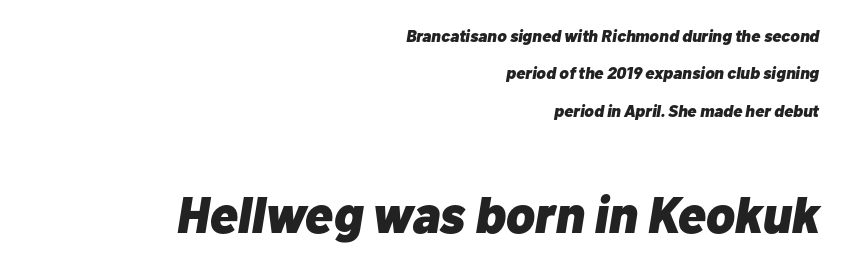
Leading is clearly above the norm, producing a sparse column. How heavy is the stroke? Heavy — this is a bold. The letters advance in unequal steps, a hallmark of proportional type. In CSS terms this would be text-align: right. The foot of each line stays bare and open.
